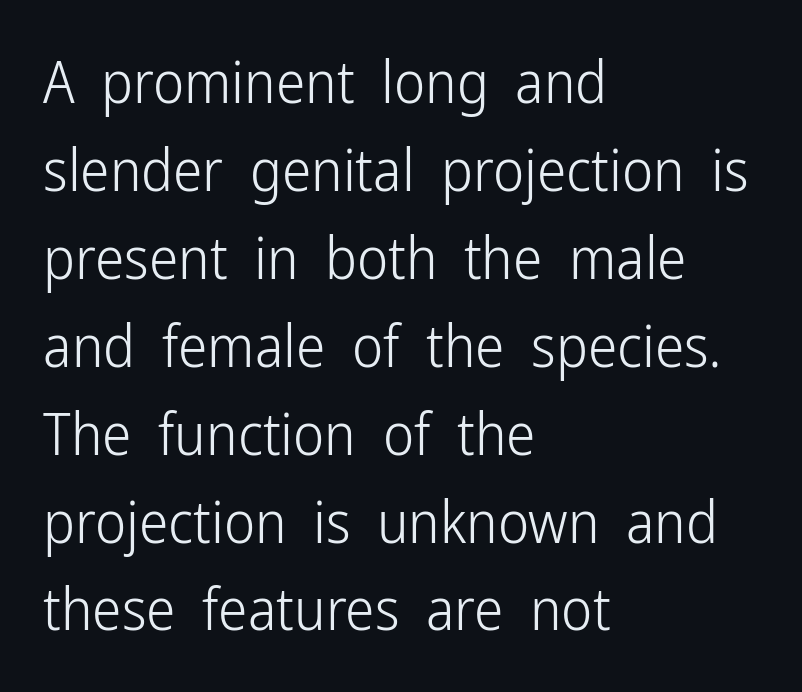
The font family rendered here belongs to the sans-serif group. The letters stand straight up with perfectly vertical stems. Summary of vertical rhythm: regular, with standard interline spacing. Which margin do the lines hug? The left one — the right edge is uneven.
